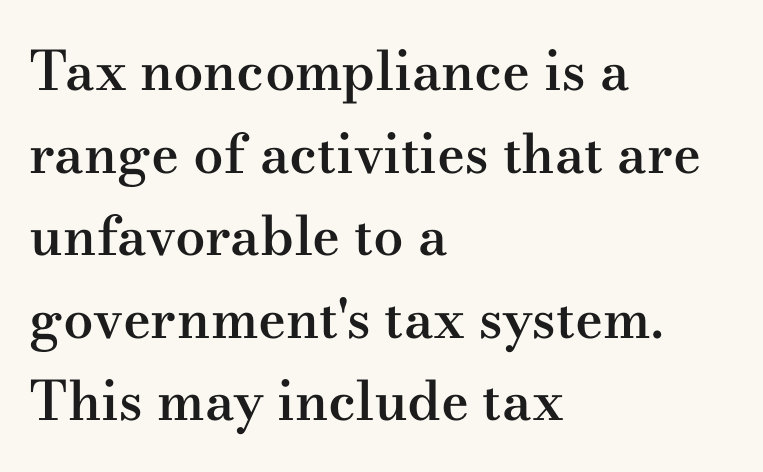
Plain, unruled lines of type. Horizontally, the lines are justified to the leading edge only. In terms of weight, the rendering is demibold, just under bold. Compared with typical paragraphs, the rows here are spaced about the same.
